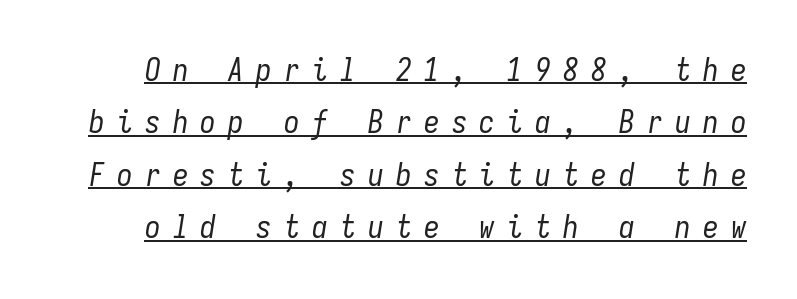
{"italic": "yes", "lean": "right", "slant_degrees": 9, "bold": "no", "weight": "regular", "width": "condensed", "stroke_contrast": "low", "x_height": "medium", "monospaced": "yes", "underline": "yes", "line_spacing": "normal", "line_spacing_ratio": 1.69, "letter_spacing": "wide", "letter_spacing_em": 0.4, "glyph_px": 31}
